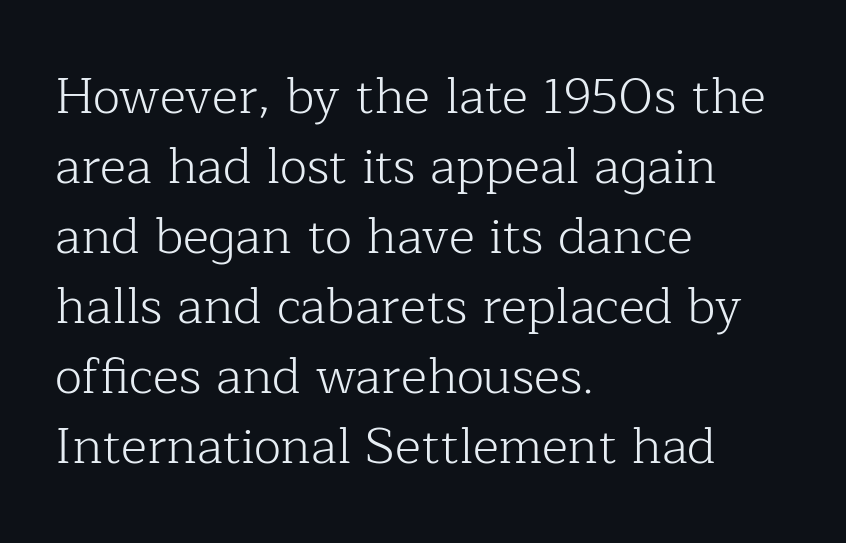
The image shows 50 px light serif type, upright; set left-aligned, normal line spacing (1.4x), normal letter spacing, not underlined; low stroke contrast and a medium x-height.
